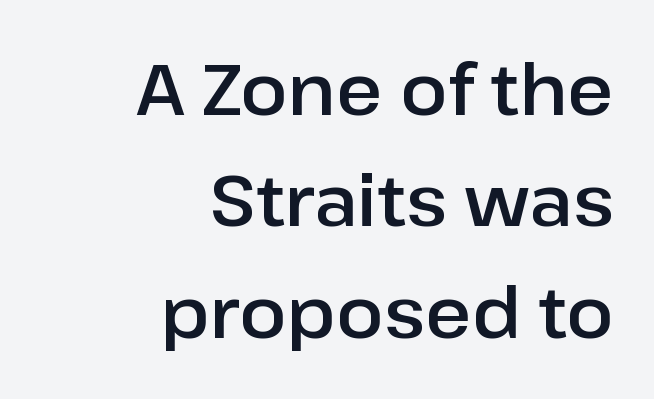
Horizontally, the lines are justified to the trailing edge only. Vertically, the passage feels balanced, rows spaced as you'd expect. These lines are composed in type without serifs. The tracking reads as untouched default to a designer's eye. The zone under the glyphs is completely vacant. A typesetter would call this proportional, since set widths differ per character.
